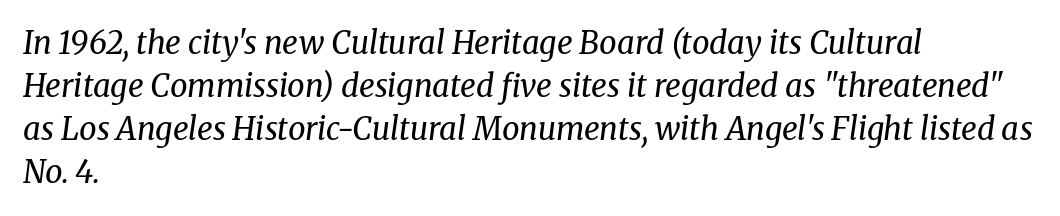
The image shows 31 px regular-weight serif type, italic (leaning right); set left-aligned, normal line spacing (1.39x), normal letter spacing, not underlined; medium stroke contrast and a medium x-height.
